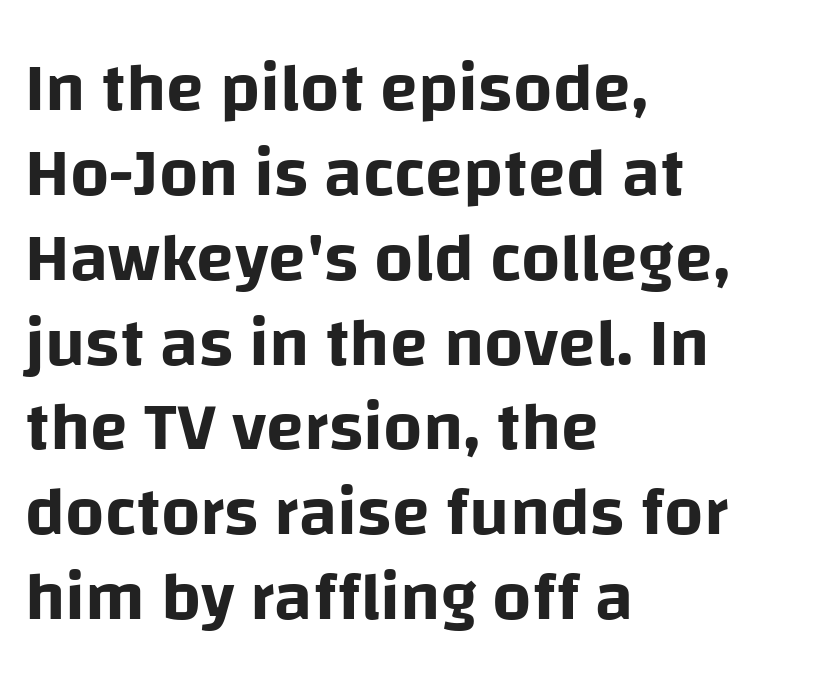
The image shows 69 px sans-serif type, upright; set left-aligned, line spacing 1.23x, normal letter spacing, not underlined; low stroke contrast and a large x-height.
